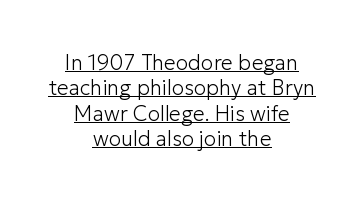
{"italic": "no", "bold": "no", "underline": "yes", "align": "center", "line_spacing_ratio": 1.21, "letter_spacing": "normal", "letter_spacing_em": 0.0, "glyph_px": 21}
